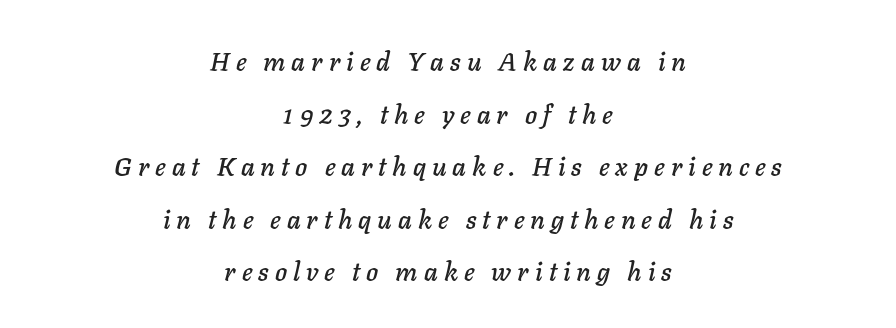
Q: Is the text italic (slanted)? A: Yes, it leans right by about 11 degrees.
Q: Is the text underlined? A: No.
Q: How is the paragraph aligned? A: Centered.
Q: Is the spacing between letters normal or unusually wide? A: Unusually wide.
Q: Is the spacing between lines tight, normal or loose? A: Loose.
